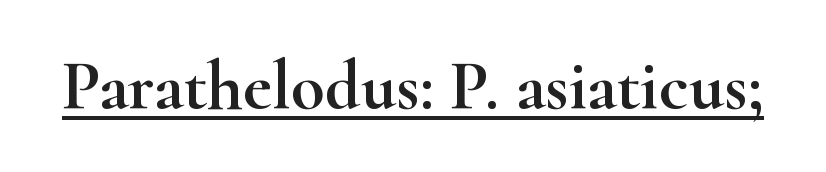
A roman cut, with each character standing at attention. Are there feet on the stems? There are — it's a serif. Character widths vary here, with narrow letters taking less room than wide ones. Compared with typical body copy, the letter spacing here is the same. Beneath each row of characters lies a ruled line.
